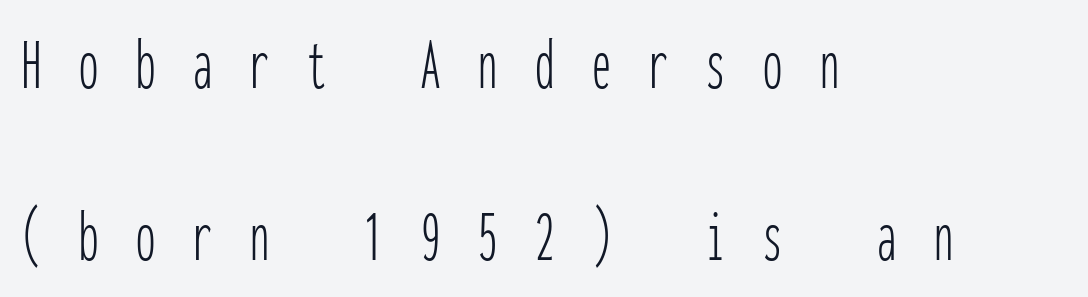
Q: Is the text bold? A: No.
Q: Is the text italic (slanted)? A: No, it is upright.
Q: Is the typeface a serif or a sans-serif typeface? A: Sans-serif.
Q: Is the text underlined? A: No.
Q: How is the paragraph aligned? A: Left-aligned.
Q: Is the spacing between letters normal or unusually wide? A: Unusually wide.
Q: Is the spacing between lines tight, normal or loose? A: Loose.
Q: Width (condensed, normal, or wide)? A: Condensed.
Q: Stroke contrast? A: Low.
Q: x-height? A: Medium.
Q: Monospaced? A: Yes.
